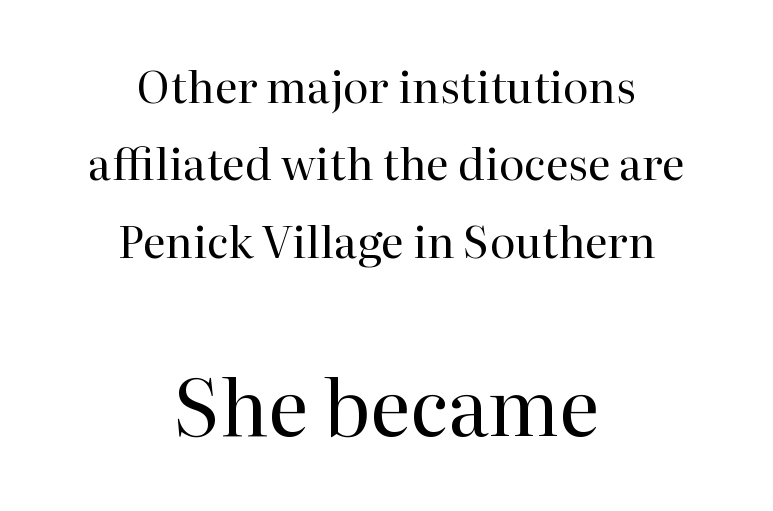
The letters carry serifs — small finishing strokes at the ends of their stems. Varying glyph widths throughout — classic text-font behaviour. Look at the glyph heights: the lower group is clearly the bigger setting. The rag falls on both sides of this text block equally. Here the glyphs are tracked normally, forming tight word shapes. Weight: regular or lighter.
